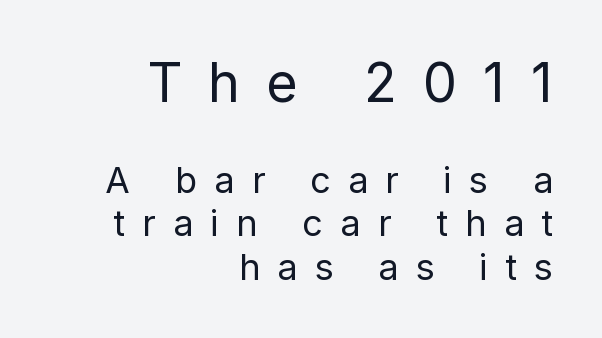
{"serif": "no", "italic": "no", "bold": "no", "weight": "regular", "width": "normal", "stroke_contrast": "low", "x_height": "medium", "monospaced": "no", "underline": "no", "align": "right", "line_spacing_ratio": 1.21, "letter_spacing": "wide", "letter_spacing_em": 0.48, "larger_block": "first", "size_ratio": 1.5, "glyph_px": 54}
